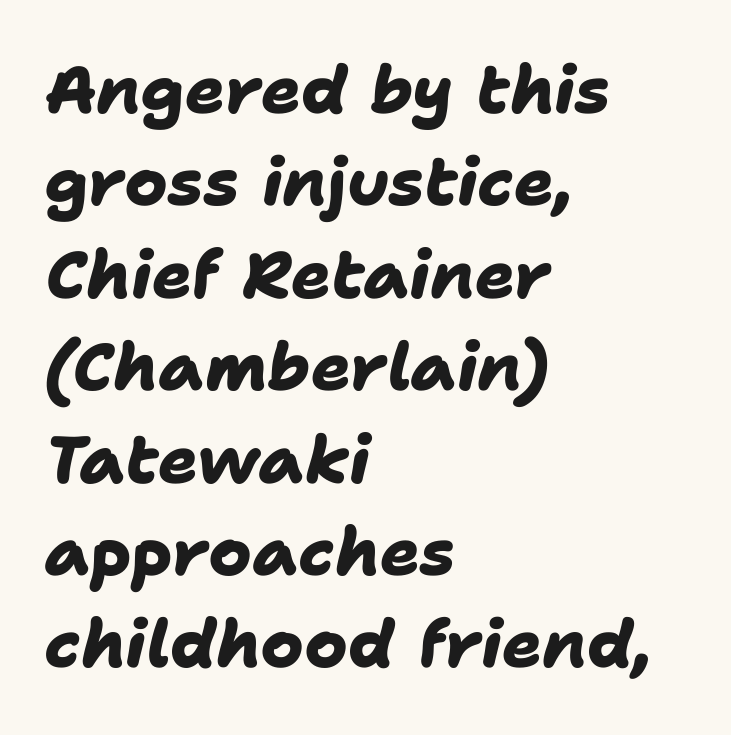
The image shows 66 px heavy sans-serif type; set left-aligned, normal line spacing (1.4x), normal letter spacing, not underlined; low stroke contrast and a medium x-height.
